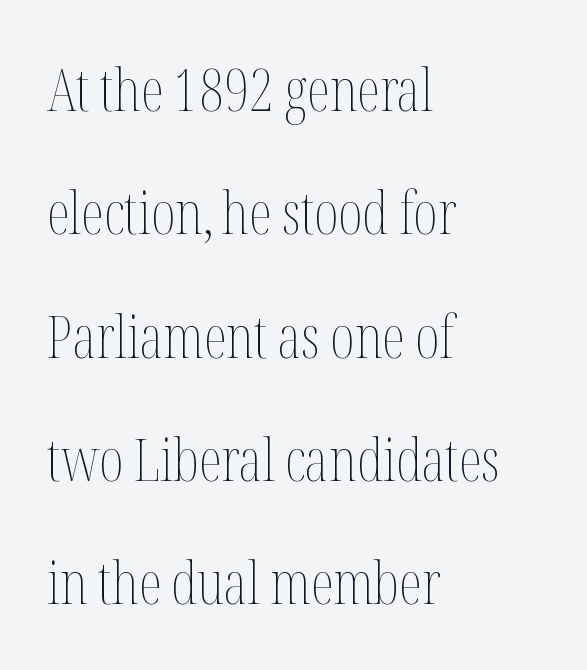
The image shows 59 px thin, condensed type, upright; set left-aligned, loose line spacing (2.09x), normal letter spacing, not underlined; medium stroke contrast and a medium x-height.
